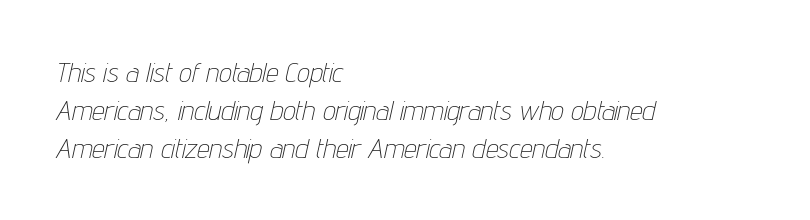
Q: Is the text bold? A: No.
Q: Is the text italic (slanted)? A: Yes, it leans right by about 12 degrees.
Q: Is the text underlined? A: No.
Q: How is the paragraph aligned? A: Left-aligned.
Q: Is the spacing between letters normal or unusually wide? A: Normal.
Q: Is the spacing between lines tight, normal or loose? A: Normal.
Q: Width (condensed, normal, or wide)? A: Condensed.
Q: Stroke contrast? A: Low.
Q: x-height? A: Medium.
Q: Monospaced? A: No.
